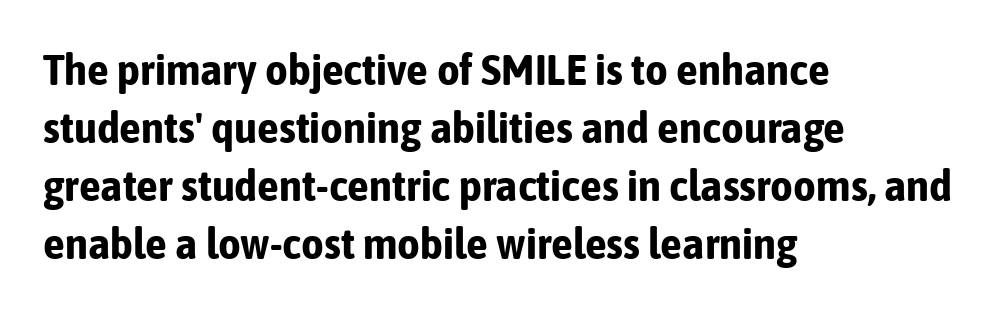
The image shows 44 px bold, condensed sans-serif type, upright; set left-aligned, normal line spacing (1.32x), normal letter spacing, not underlined; low stroke contrast and a medium x-height.
